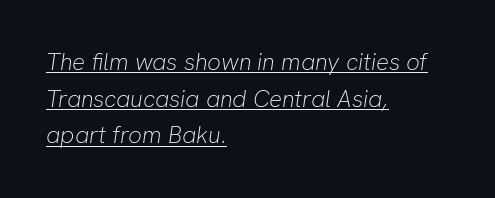
Teacher's note: observe the even left margin — that is flush-left alignment. Evenly set lines give the paragraph a standard silhouette. Emphasis is given by a line drawn under the lettering. No extra tracking has been applied to these lines.
